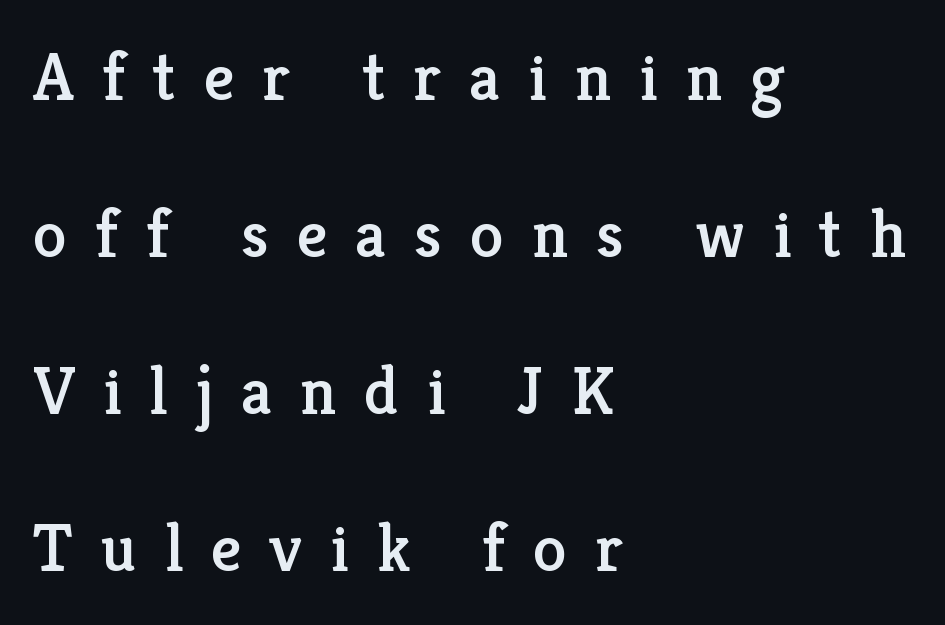
Q: Is the text italic (slanted)? A: No, it is upright.
Q: Is the typeface a serif or a sans-serif typeface? A: Serif.
Q: Is the text underlined? A: No.
Q: How is the paragraph aligned? A: Left-aligned.
Q: Is the spacing between letters normal or unusually wide? A: Unusually wide.
Q: Is the spacing between lines tight, normal or loose? A: Loose.
Q: Width (condensed, normal, or wide)? A: Normal.
Q: Stroke contrast? A: Low.
Q: x-height? A: Medium.
Q: Monospaced? A: No.
